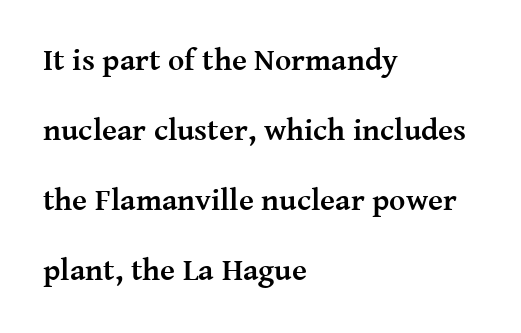
Q: Is the text bold? A: Yes.
Q: Is the text italic (slanted)? A: No, it is upright.
Q: Is the typeface a serif or a sans-serif typeface? A: Serif.
Q: Is the text underlined? A: No.
Q: How is the paragraph aligned? A: Left-aligned.
Q: Is the spacing between letters normal or unusually wide? A: Normal.
Q: Is the spacing between lines tight, normal or loose? A: Loose.
Q: Width (condensed, normal, or wide)? A: Normal.
Q: Stroke contrast? A: Medium.
Q: x-height? A: Medium.
Q: Monospaced? A: No.
